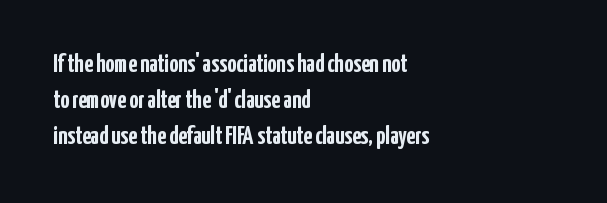
{"italic": "no", "bold": "yes", "underline": "no", "align": "left", "line_spacing": "normal", "line_spacing_ratio": 1.45, "letter_spacing": "normal", "letter_spacing_em": 0.0, "glyph_px": 25}
